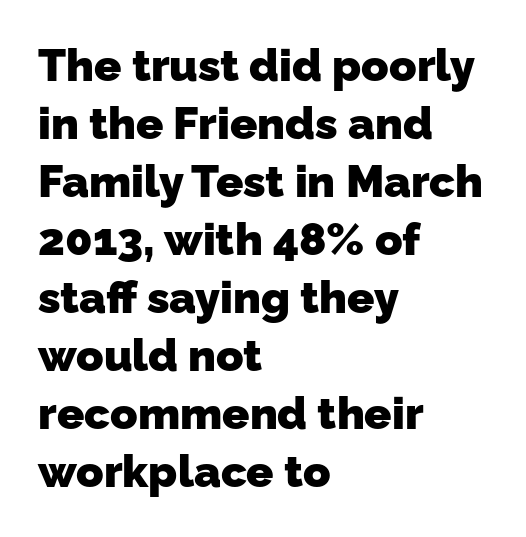
The image shows 45 px heavy sans-serif type; set left-aligned, normal line spacing (1.29x), normal letter spacing, not underlined; low stroke contrast and a medium x-height.
